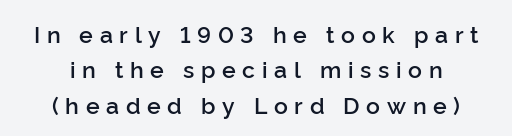
Q: Is the text bold? A: Semi-bold.
Q: Is the text italic (slanted)? A: No, it is upright.
Q: Is the text underlined? A: No.
Q: Is the spacing between letters normal or unusually wide? A: Unusually wide.
Q: Is the spacing between lines tight, normal or loose? A: Normal.
